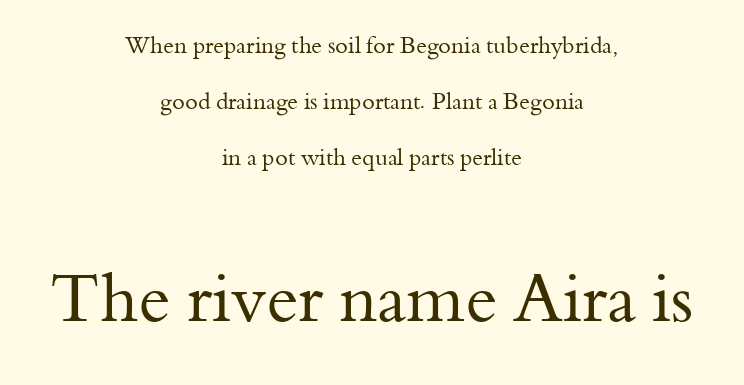
Q: Is the text bold? A: No.
Q: Is the text italic (slanted)? A: No, it is upright.
Q: Is the typeface a serif or a sans-serif typeface? A: Serif.
Q: Is the text underlined? A: No.
Q: How is the paragraph aligned? A: Centered.
Q: Is the spacing between letters normal or unusually wide? A: Normal.
Q: Is the spacing between lines tight, normal or loose? A: Loose.
Q: Which block of text is set in a larger size, the first (top) or the second (bottom)? A: The second (bottom) one.
Q: Width (condensed, normal, or wide)? A: Normal.
Q: Stroke contrast? A: Medium.
Q: x-height? A: Small.
Q: Monospaced? A: No.
